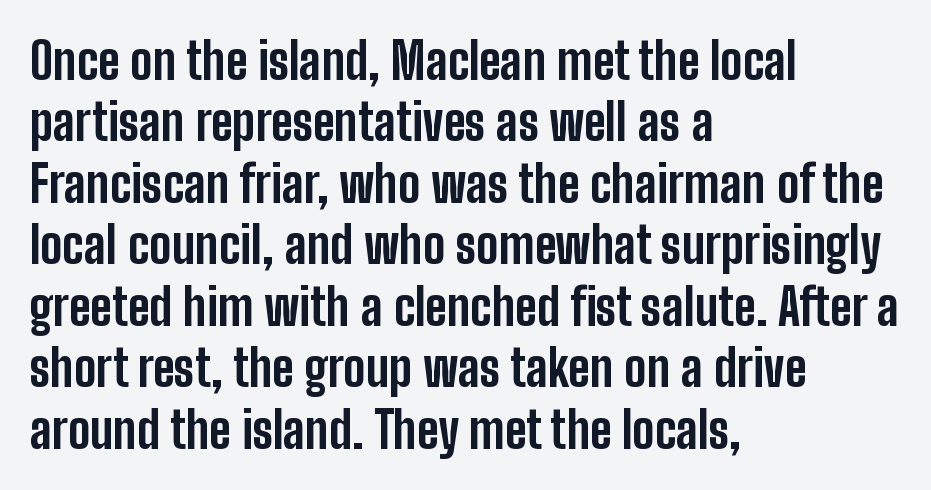
Q: Is the text bold? A: Yes.
Q: Is the text italic (slanted)? A: No, it is upright.
Q: Is the typeface a serif or a sans-serif typeface? A: Sans-serif.
Q: Is the text underlined? A: No.
Q: How is the paragraph aligned? A: Left-aligned.
Q: Is the spacing between letters normal or unusually wide? A: Normal.
Q: Width (condensed, normal, or wide)? A: Condensed.
Q: Stroke contrast? A: Low.
Q: x-height? A: Medium.
Q: Monospaced? A: No.
